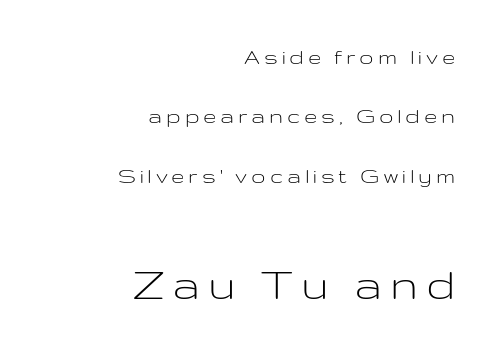
{"serif": "no", "italic": "no", "bold": "no", "weight": "light", "width": "wide", "stroke_contrast": "low", "x_height": "medium", "monospaced": "no", "underline": "no", "align": "right", "line_spacing": "loose", "line_spacing_ratio": 2.47, "larger_block": "second", "size_ratio": 2.0, "glyph_px": 48}
